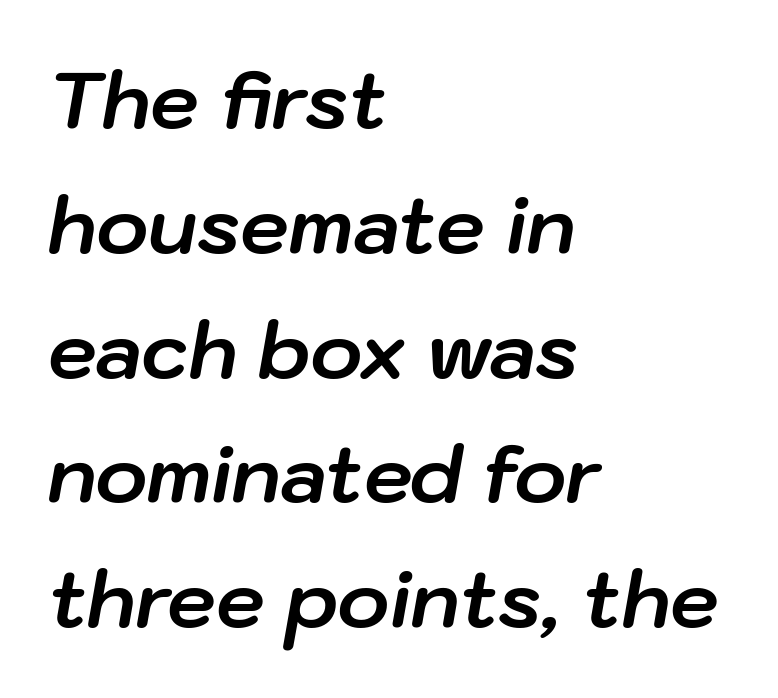
Q: Is the text bold? A: Yes.
Q: Is the text italic (slanted)? A: Yes, it leans right by about 10 degrees.
Q: Is the text underlined? A: No.
Q: How is the paragraph aligned? A: Left-aligned.
Q: Is the spacing between letters normal or unusually wide? A: Normal.
Q: Is the spacing between lines tight, normal or loose? A: Normal.
Q: Width (condensed, normal, or wide)? A: Normal.
Q: Stroke contrast? A: Low.
Q: x-height? A: Medium.
Q: Monospaced? A: No.
